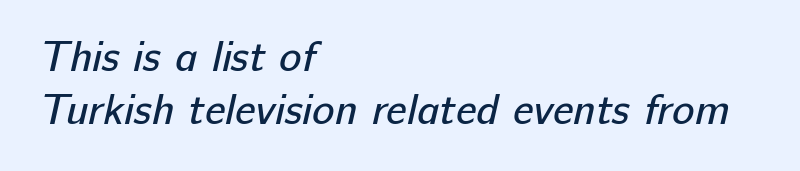
Q: Is the text bold? A: No.
Q: Is the typeface a serif or a sans-serif typeface? A: Sans-serif.
Q: Is the text underlined? A: No.
Q: How is the paragraph aligned? A: Left-aligned.
Q: Is the spacing between letters normal or unusually wide? A: Normal.
Q: Is the spacing between lines tight, normal or loose? A: Normal.
Q: Width (condensed, normal, or wide)? A: Normal.
Q: Stroke contrast? A: Low.
Q: x-height? A: Medium.
Q: Monospaced? A: No.
